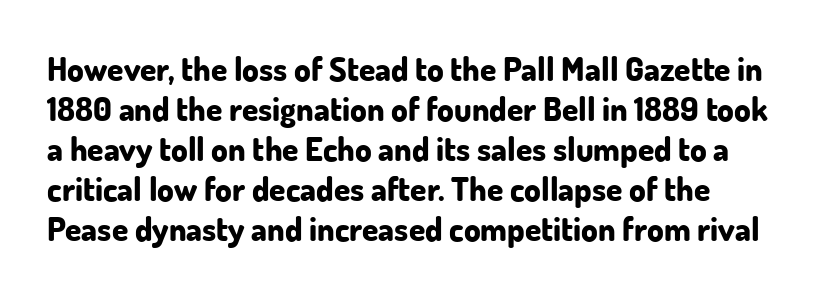
The image shows 33 px bold sans-serif type, upright; set left-aligned, line spacing 1.21x, normal letter spacing, not underlined; low stroke contrast and a small x-height.
